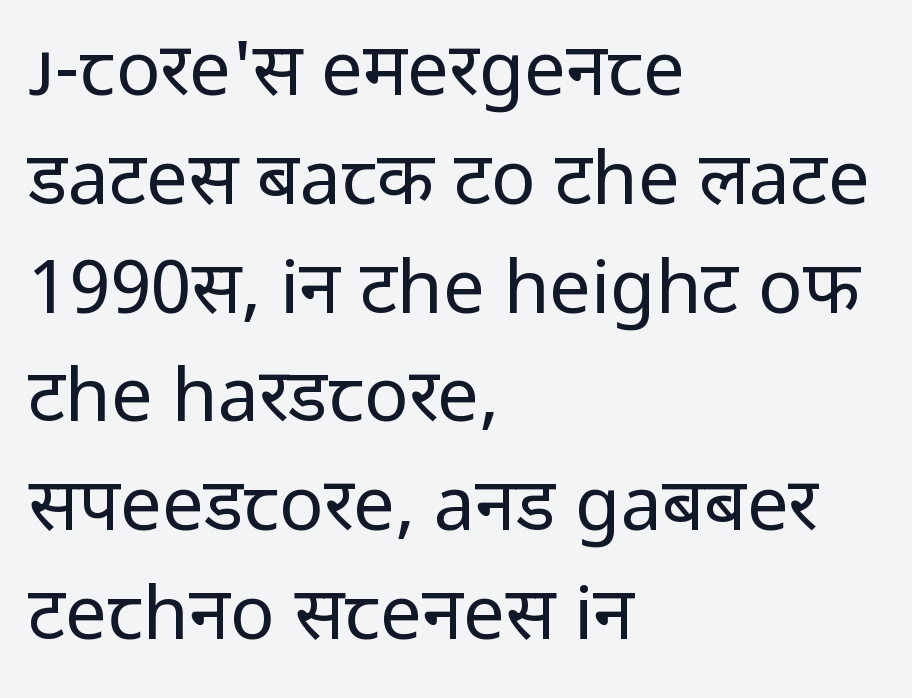
{"serif": "no", "italic": "no", "bold": "no", "weight": "regular", "width": "normal", "stroke_contrast": "low", "x_height": "medium", "monospaced": "no", "underline": "no", "align": "left", "line_spacing": "normal", "line_spacing_ratio": 1.47, "letter_spacing": "normal", "letter_spacing_em": 0.0, "glyph_px": 74}
